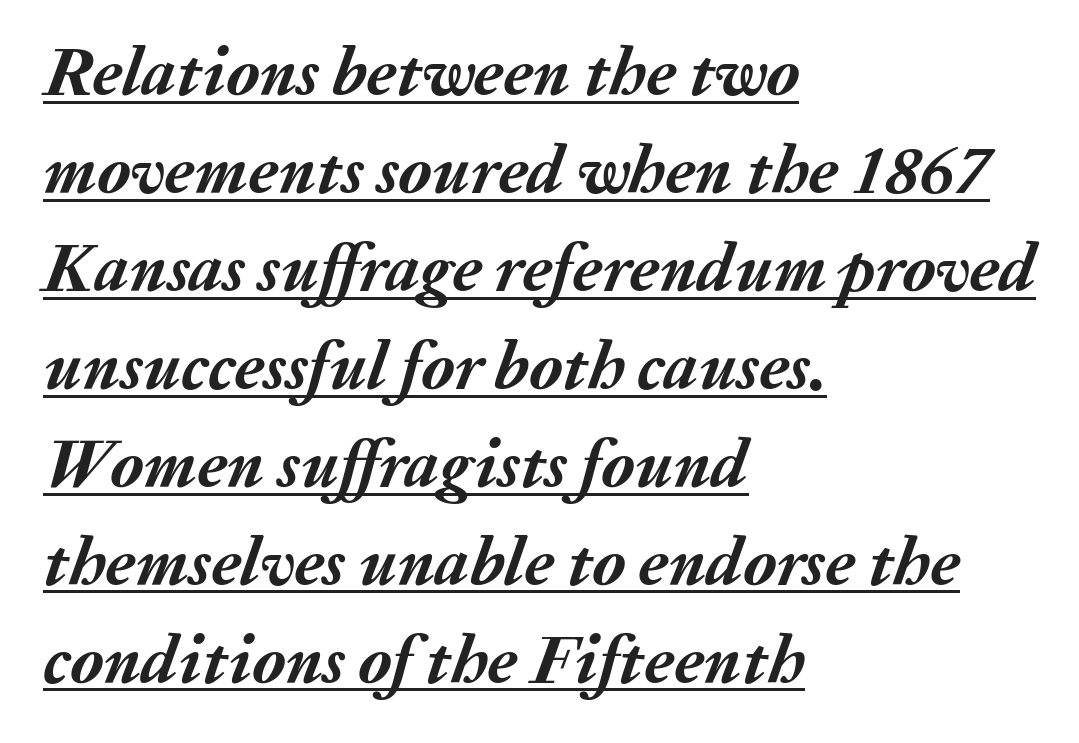
The image shows 68 px semibold type, italic (leaning right); set left-aligned, normal line spacing (1.44x), normal letter spacing, underlined; medium stroke contrast and a medium x-height.
